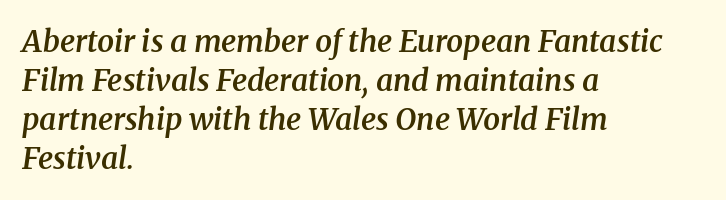
The vertical gap from one line to the next is medium. The typesetting leans somewhat heavy: a semibold. The words here are not underlined. Horizontally, the lines are justified to the leading edge only.
